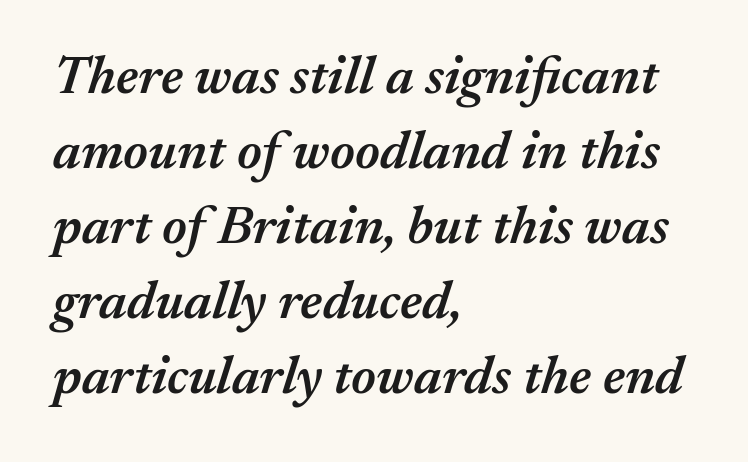
Q: Is the text bold? A: Semi-bold.
Q: Is the text italic (slanted)? A: Yes, it leans right by about 17 degrees.
Q: Is the text underlined? A: No.
Q: How is the paragraph aligned? A: Left-aligned.
Q: Is the spacing between letters normal or unusually wide? A: Normal.
Q: Is the spacing between lines tight, normal or loose? A: Normal.
Q: Width (condensed, normal, or wide)? A: Normal.
Q: Stroke contrast? A: Medium.
Q: x-height? A: Medium.
Q: Monospaced? A: No.
